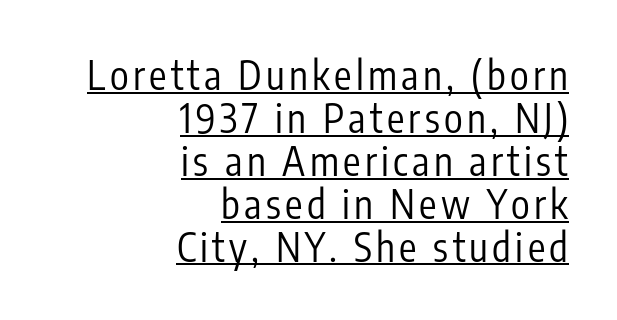
The image shows 39 px regular-weight, condensed sans-serif type, upright; set right-aligned, tight line spacing (1.1x), underlined; low stroke contrast and a medium x-height.
